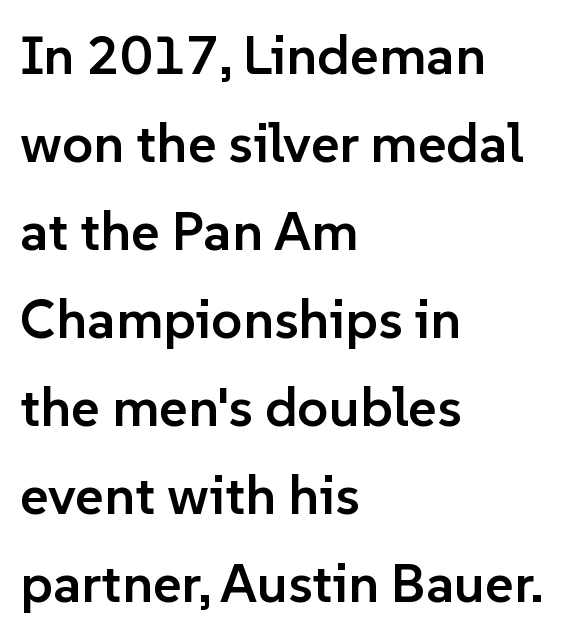
{"serif": "no", "italic": "no", "bold": "semi", "weight": "semibold", "width": "normal", "stroke_contrast": "low", "x_height": "medium", "monospaced": "no", "underline": "no", "align": "left", "line_spacing": "normal", "line_spacing_ratio": 1.6, "letter_spacing": "normal", "letter_spacing_em": 0.0, "glyph_px": 55}
